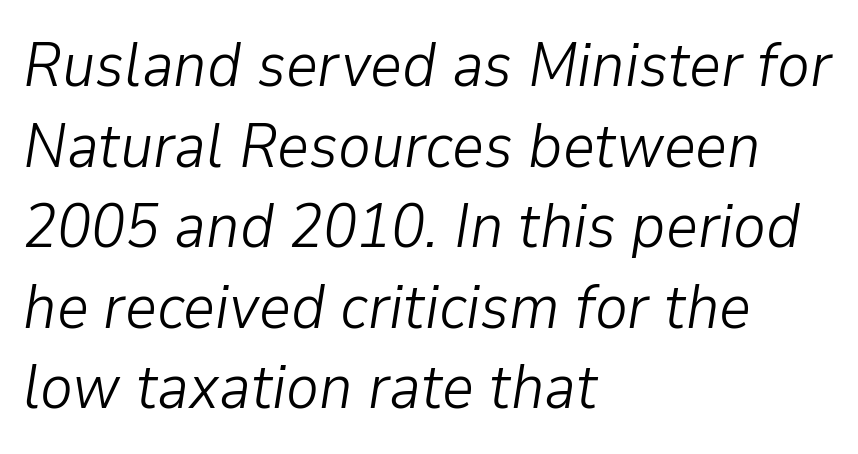
Nothing heavy about these letters — not bold at all. This is oblique type, the kind used for emphasis or titles. A typesetter would call this leading conventional body-copy spacing. Observe the ordinary spacing: letters are neighbours, not strangers.
